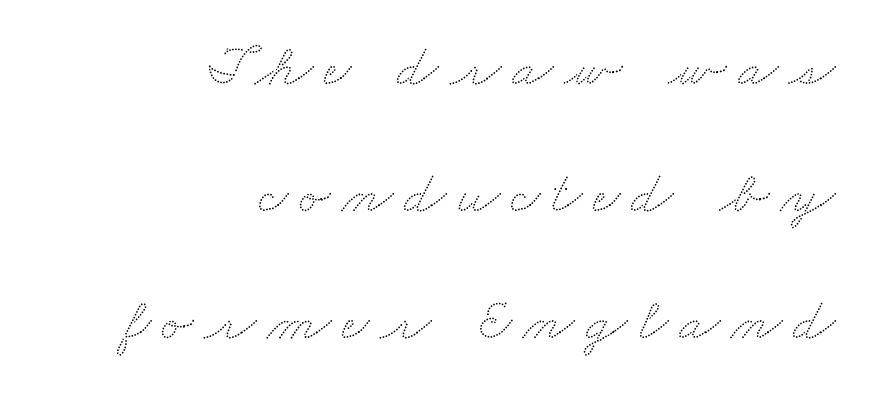
{"width": "wide", "stroke_contrast": "low", "x_height": "small", "monospaced": "no", "underline": "no", "align": "right", "line_spacing": "loose", "line_spacing_ratio": 2.15, "glyph_px": 59}
